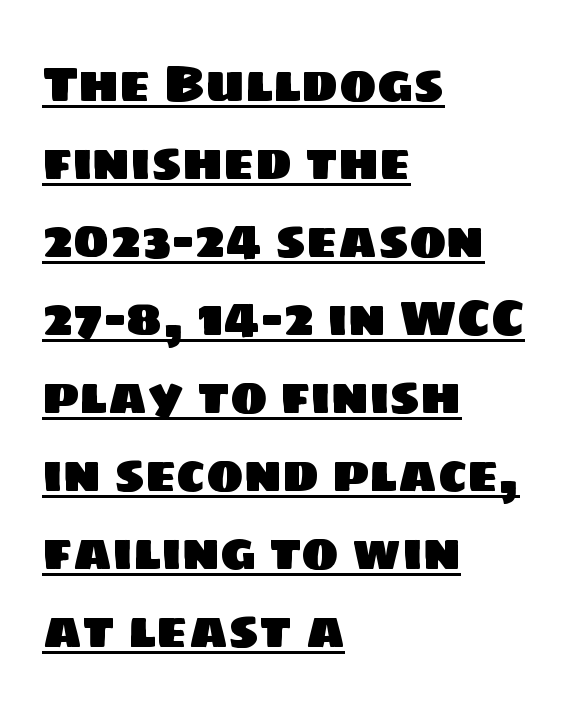
Does the copy run flush right? No — it runs flush left. Standard letterfit; no display-style spreading of the glyphs. The typeface chosen for these lines omits serifs. This sample keeps an unexceptional amount of space between lines. This sample has the flowing, uneven cadence of proportional lettering.
